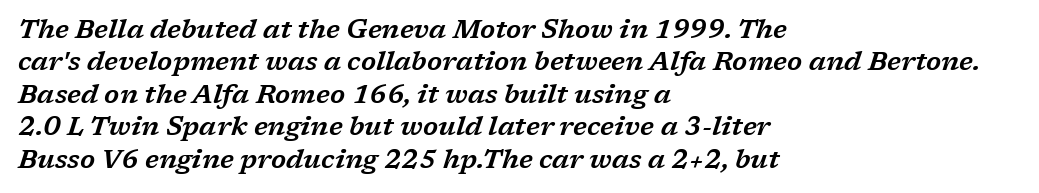
Summary of vertical rhythm: regular, with standard interline spacing. Does extra space separate the letters? No, they use regular spacing. Anything drawn beneath the words? Only blank space. This rendering uses left alignment, leaving the right contour irregular. Looking at the ascenders, they clearly lean.
